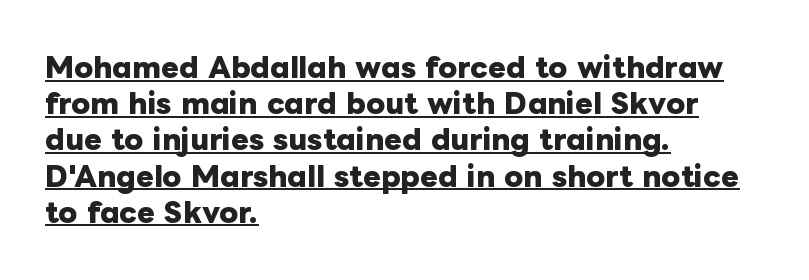
The image shows 27 px bold type, upright; set left-aligned, normal line spacing (1.34x), normal letter spacing, underlined.
